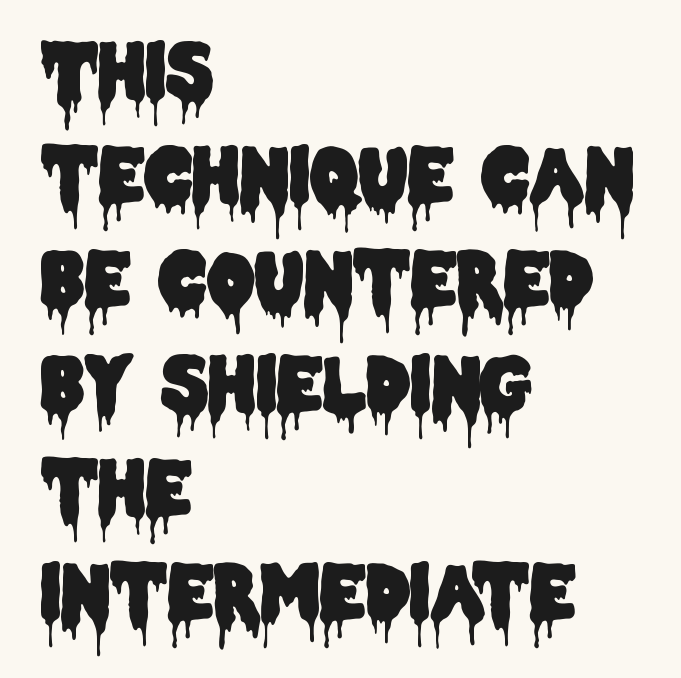
Q: Is the text italic (slanted)? A: No, it is upright.
Q: Is the typeface a serif or a sans-serif typeface? A: Sans-serif.
Q: Is the text underlined? A: No.
Q: How is the paragraph aligned? A: Left-aligned.
Q: Is the spacing between letters normal or unusually wide? A: Normal.
Q: Is the spacing between lines tight, normal or loose? A: Normal.
Q: Width (condensed, normal, or wide)? A: Condensed.
Q: Stroke contrast? A: Low.
Q: x-height? A: Large.
Q: Monospaced? A: No.
